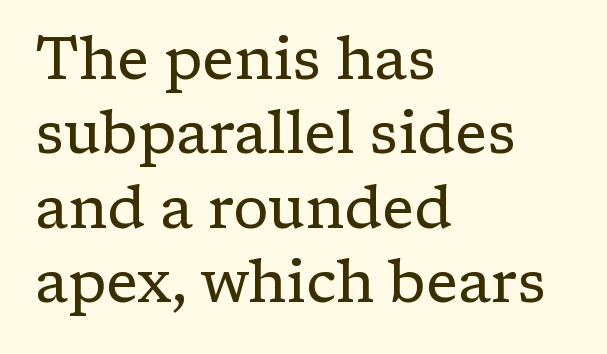
{"serif": "yes", "italic": "no", "bold": "no", "weight": "regular", "width": "normal", "stroke_contrast": "low", "x_height": "medium", "monospaced": "no", "underline": "no", "align": "left", "line_spacing": "normal", "line_spacing_ratio": 1.26, "letter_spacing": "normal", "letter_spacing_em": 0.0, "glyph_px": 59}
